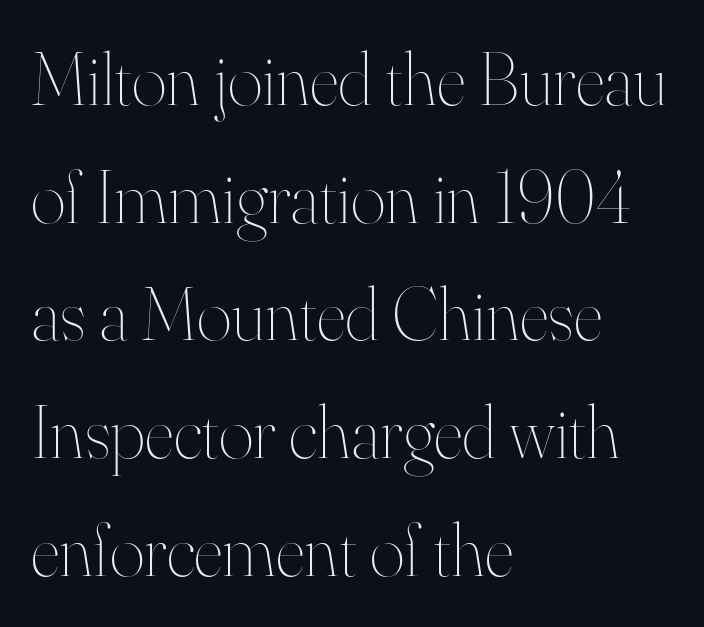
Q: Is the text bold? A: No.
Q: Is the text italic (slanted)? A: No, it is upright.
Q: Is the text underlined? A: No.
Q: How is the paragraph aligned? A: Left-aligned.
Q: Is the spacing between letters normal or unusually wide? A: Normal.
Q: Is the spacing between lines tight, normal or loose? A: Normal.
Q: Width (condensed, normal, or wide)? A: Normal.
Q: Stroke contrast? A: High.
Q: x-height? A: Small.
Q: Monospaced? A: No.
